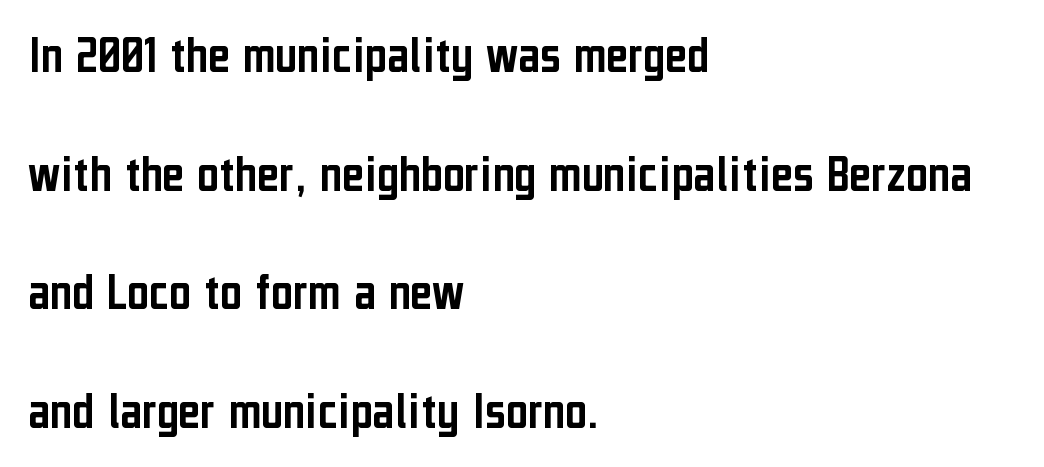
Check under the words: just untouched page. It's the straight-up-and-down kind of type. The compositor pushed each line to the left boundary. This rendering employs a face without finishing strokes, i.e., a sans-serif. The face used here is proportionally spaced, like ordinary book or web type.
